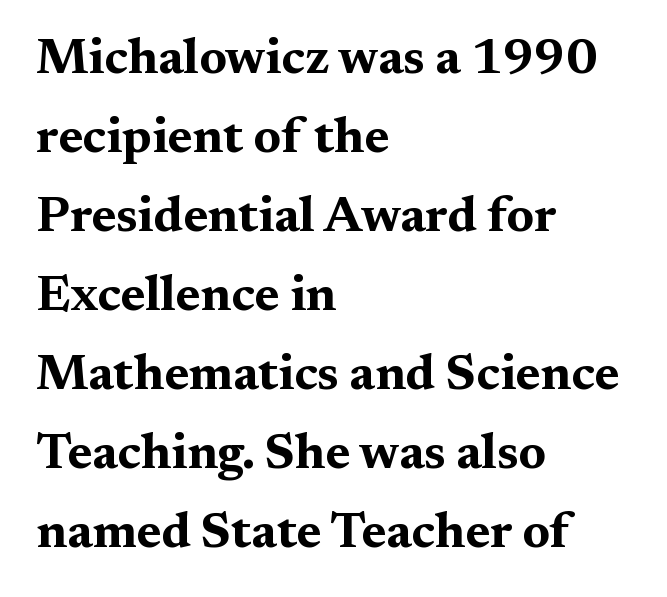
The typeface chosen for these lines features serifs. Underline: absent. The rows are spaced the way most documents space them. Emphasis by weight is at full strength: bold.
